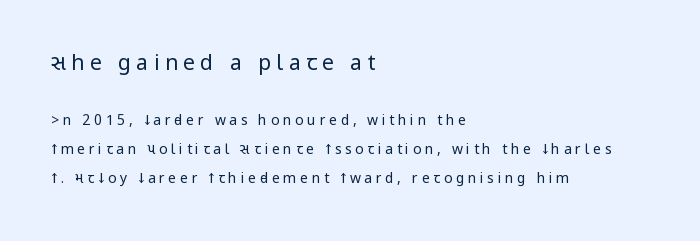
The image shows 21 px text type, upright; set left-aligned, loose line spacing (2.09x), unusually wide letter spacing (+0.26 em), not underlined; the first (top) block is 1.5x larger.
